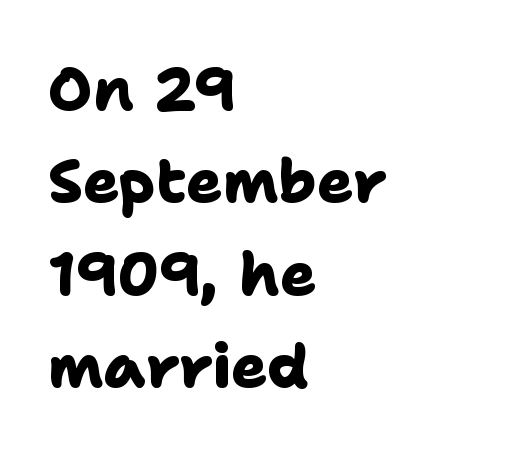
{"serif": "no", "bold": "yes", "weight": "heavy", "width": "normal", "stroke_contrast": "low", "x_height": "medium", "monospaced": "no", "underline": "no", "align": "left", "line_spacing": "normal", "line_spacing_ratio": 1.54, "letter_spacing": "normal", "letter_spacing_em": 0.0, "glyph_px": 60}
